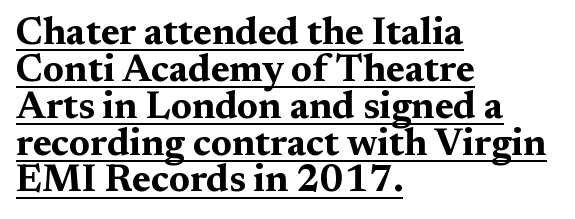
Character widths vary here, with narrow letters taking less room than wide ones. Serif or sans? Serif — the stroke terminals have little feet. The letterforms sit shoulder to shoulder at normal distance. The face used here appears with an underline applied. This is roman type, the default non-slanted kind. Reading down the block, your eye returns to a fixed left position each line.
